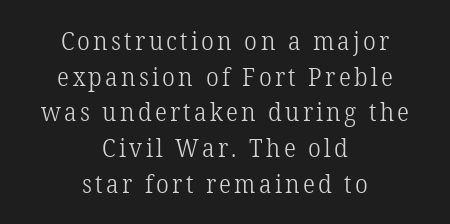
{"italic": "no", "bold": "no", "underline": "no", "align": "center", "line_spacing": "normal", "line_spacing_ratio": 1.43, "glyph_px": 25}
